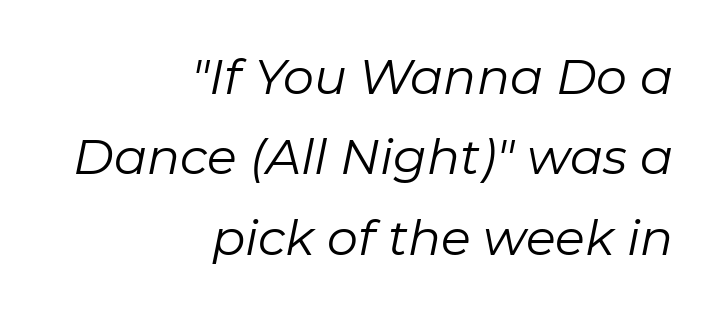
Q: Is the text bold? A: No.
Q: Is the text italic (slanted)? A: Yes, it leans right by about 11 degrees.
Q: Is the text underlined? A: No.
Q: How is the paragraph aligned? A: Right-aligned.
Q: Is the spacing between letters normal or unusually wide? A: Normal.
Q: Is the spacing between lines tight, normal or loose? A: Normal.
Q: Width (condensed, normal, or wide)? A: Normal.
Q: Stroke contrast? A: Low.
Q: x-height? A: Medium.
Q: Monospaced? A: No.
